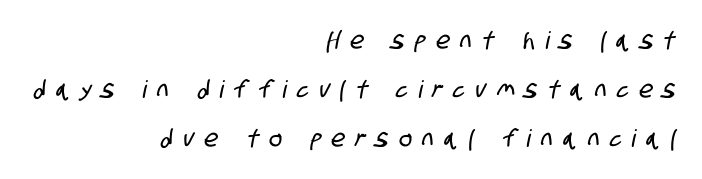
{"underline": "no", "align": "right", "line_spacing": "loose", "line_spacing_ratio": 2.04, "letter_spacing": "wide", "letter_spacing_em": 0.45, "glyph_px": 24}
